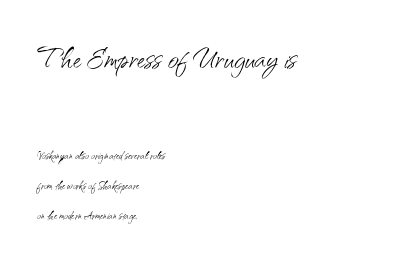
Q: Is the text bold? A: No.
Q: Is the text italic (slanted)? A: Yes.
Q: Is the typeface a serif or a sans-serif typeface? A: Sans-serif.
Q: Is the text underlined? A: No.
Q: How is the paragraph aligned? A: Left-aligned.
Q: Is the spacing between letters normal or unusually wide? A: Normal.
Q: Is the spacing between lines tight, normal or loose? A: Loose.
Q: Which block of text is set in a larger size, the first (top) or the second (bottom)? A: The first (top) one.
Q: Width (condensed, normal, or wide)? A: Normal.
Q: Stroke contrast? A: Medium.
Q: x-height? A: Small.
Q: Monospaced? A: No.
